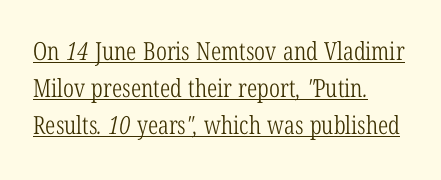
{"bold": "no", "underline": "yes", "align": "left", "line_spacing": "normal", "line_spacing_ratio": 1.48, "letter_spacing": "normal", "letter_spacing_em": 0.0, "glyph_px": 25}
